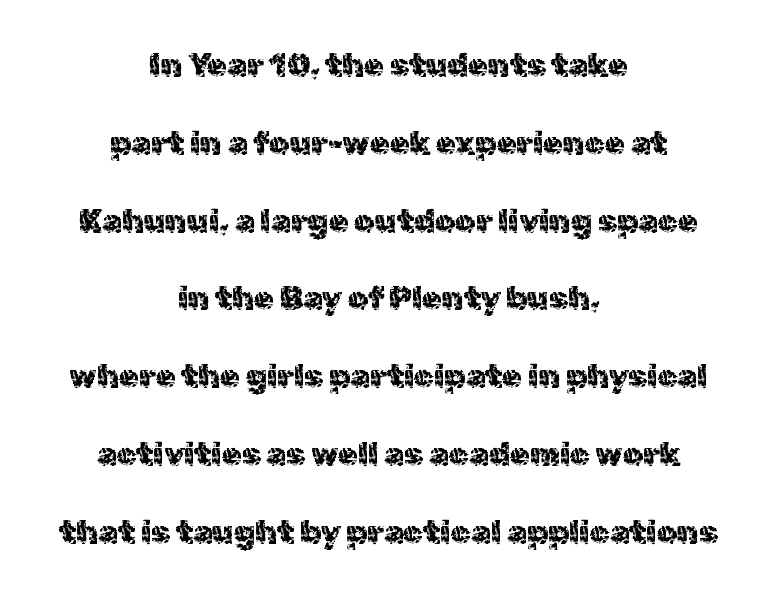
The image shows 32 px sans-serif type, upright; set centered, loose line spacing (2.43x), normal letter spacing, not underlined; a medium x-height.
